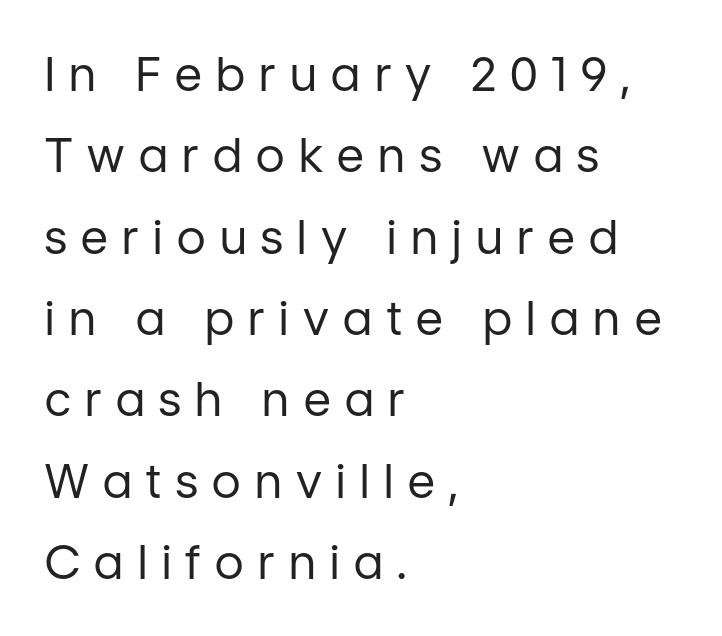
The image shows 47 px regular-weight sans-serif type, upright; set left-aligned, line spacing 1.73x, unusually wide letter spacing (+0.31 em), not underlined; low stroke contrast and a medium x-height.
